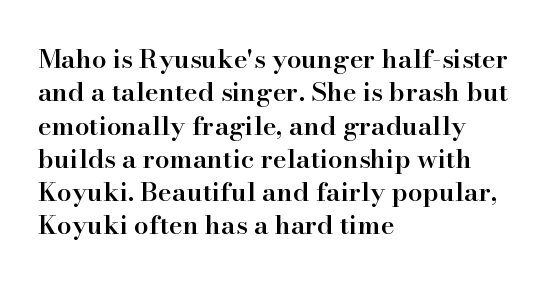
The image shows 26 px text type, upright; set left-aligned, normal line spacing (1.28x), normal letter spacing, not underlined.
